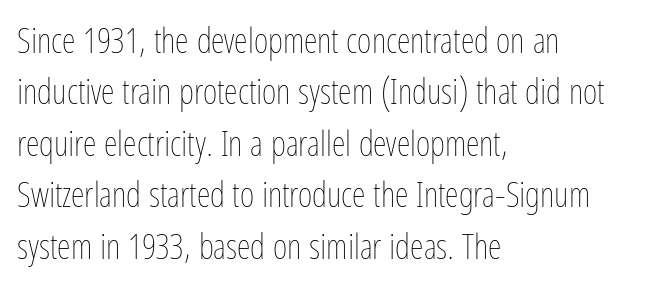
{"italic": "no", "bold": "no", "weight": "thin", "width": "condensed", "stroke_contrast": "low", "x_height": "medium", "monospaced": "no", "underline": "no", "align": "left", "line_spacing": "normal", "line_spacing_ratio": 1.47, "letter_spacing": "normal", "letter_spacing_em": 0.0, "glyph_px": 35}
